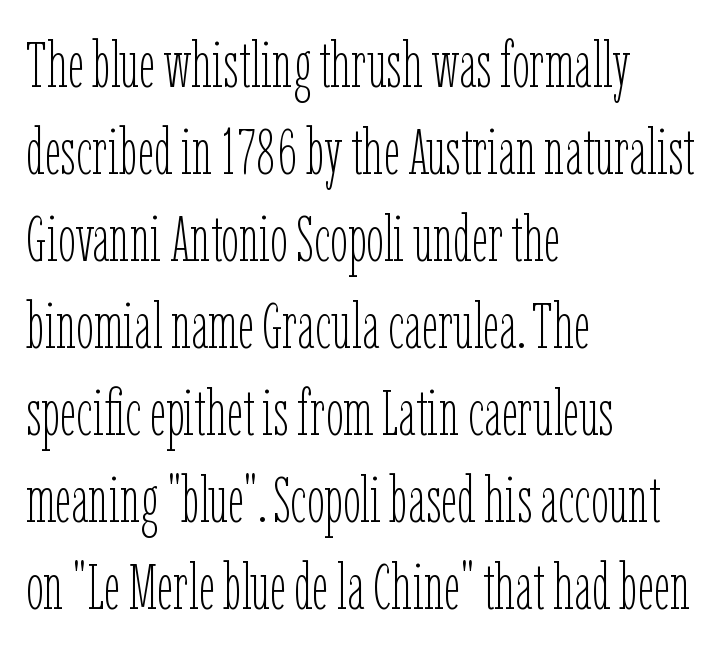
The image shows 64 px thin, condensed type, upright; set left-aligned, normal line spacing (1.36x), normal letter spacing, not underlined; low stroke contrast and a medium x-height.
